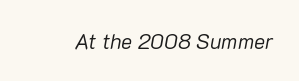
{"italic": "yes", "lean": "right", "slant_degrees": 10, "bold": "no", "underline": "no", "letter_spacing": "normal", "letter_spacing_em": 0.0, "glyph_px": 21}
